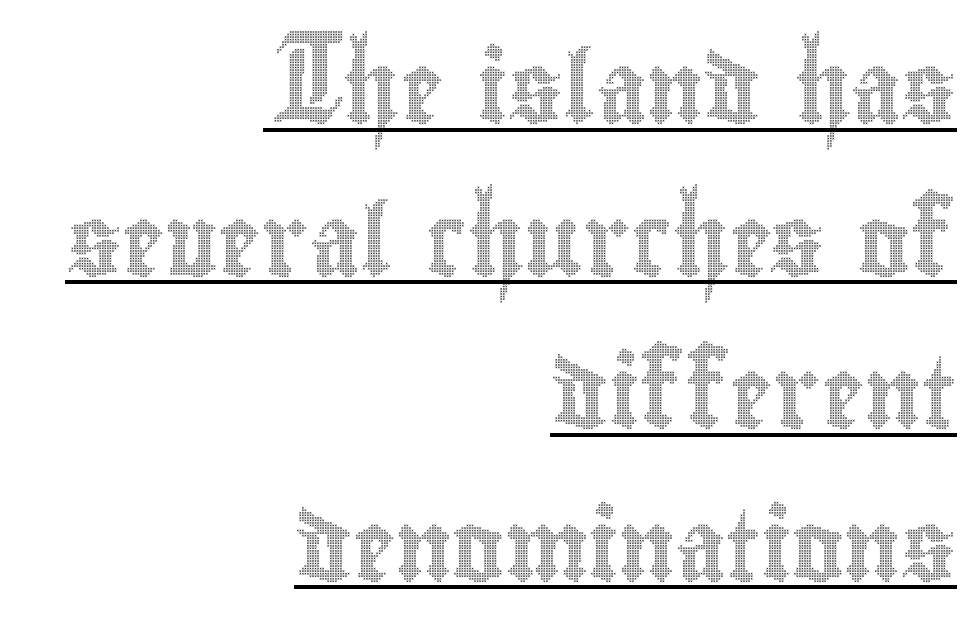
{"italic": "no", "width": "condensed", "x_height": "small", "monospaced": "no", "underline": "yes", "align": "right", "line_spacing": "loose", "line_spacing_ratio": 2.15, "letter_spacing": "normal", "letter_spacing_em": 0.0, "glyph_px": 71}
